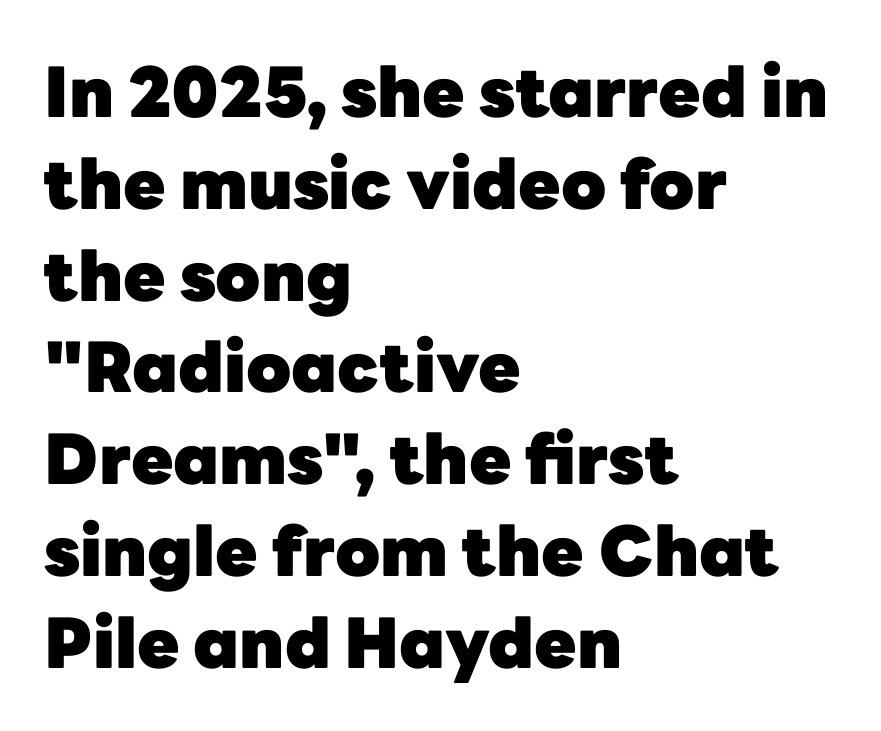
The image shows 69 px heavy sans-serif type, upright; set left-aligned, normal line spacing (1.33x), normal letter spacing, not underlined; low stroke contrast and a medium x-height.
